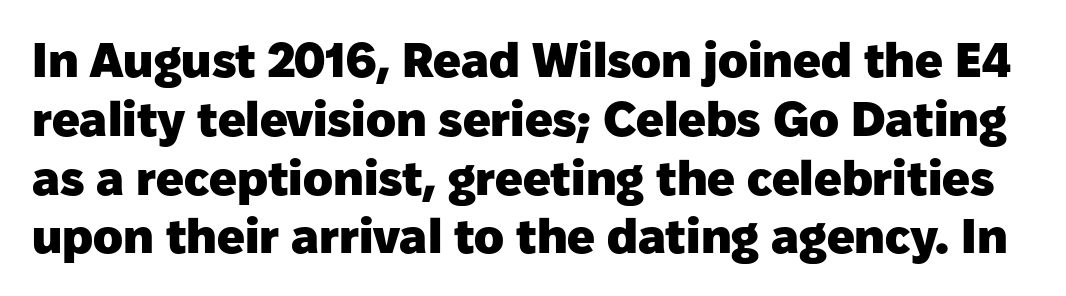
{"serif": "no", "italic": "no", "bold": "yes", "weight": "heavy", "width": "normal", "stroke_contrast": "low", "x_height": "medium", "monospaced": "no", "underline": "no", "line_spacing_ratio": 1.2, "letter_spacing": "normal", "letter_spacing_em": 0.0, "glyph_px": 49}
